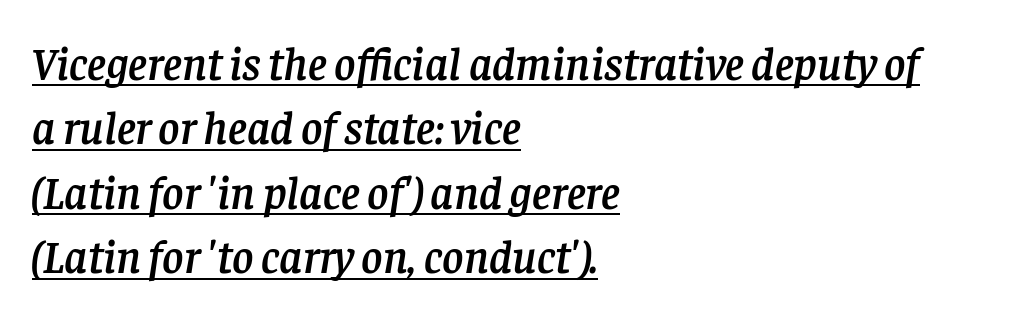
{"serif": "yes", "italic": "yes", "lean": "right", "slant_degrees": 8, "width": "normal", "stroke_contrast": "low", "x_height": "large", "monospaced": "no", "underline": "yes", "align": "left", "line_spacing": "normal", "line_spacing_ratio": 1.4, "letter_spacing": "normal", "letter_spacing_em": 0.0, "glyph_px": 46}
